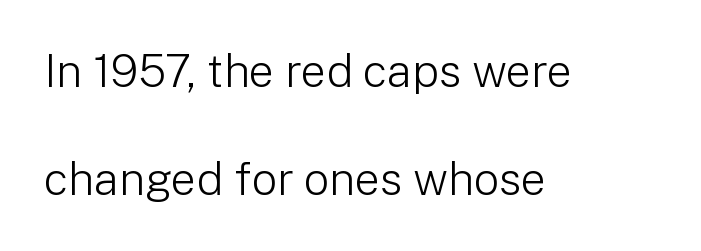
The image shows 45 px light sans-serif type, upright; set left-aligned, loose line spacing (2.41x), normal letter spacing, not underlined; low stroke contrast and a medium x-height.
